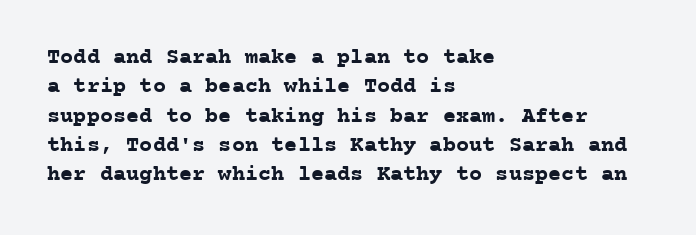
Every character sits straight up, as roman type does. Visually the block forms a straight wall on the left and a jagged coastline on the right. I'd describe the lettering as bold — thick and assertive. Unmarked baselines from the first word to the last.
